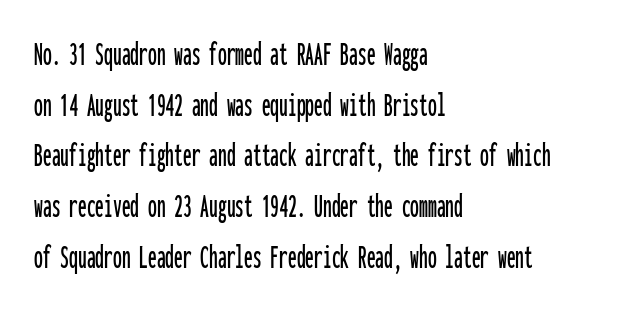
The image shows 35 px condensed sans-serif type, upright, monospaced; set left-aligned, normal line spacing (1.45x), normal letter spacing, not underlined; low stroke contrast and a medium x-height.
